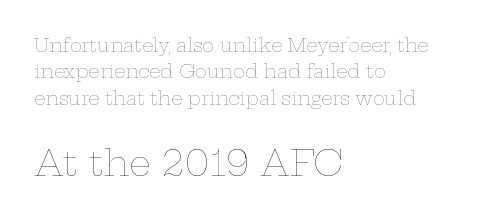
The image shows 35 px thin, wide type, upright; set left-aligned, normal line spacing (1.46x), normal letter spacing, not underlined; the second (bottom) block is 1.94x larger; low stroke contrast and a medium x-height.
